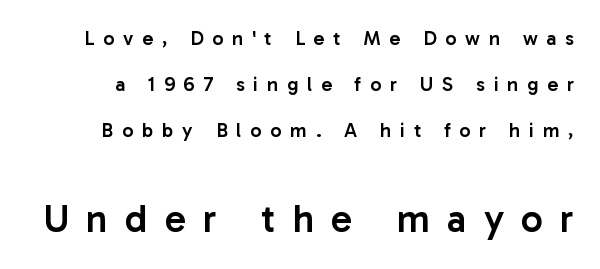
Tracking here is generous; glyphs stand well apart from one another. The letters stand straight up with perfectly vertical stems. You can tell from the bare stems that sans-serif type was used. Stroke thickness is moderately raised; the sample reads as semibold. Note the varied advance widths — an 'i' is clearly narrower than an 'm'. The string is rendered with underlining switched off.
